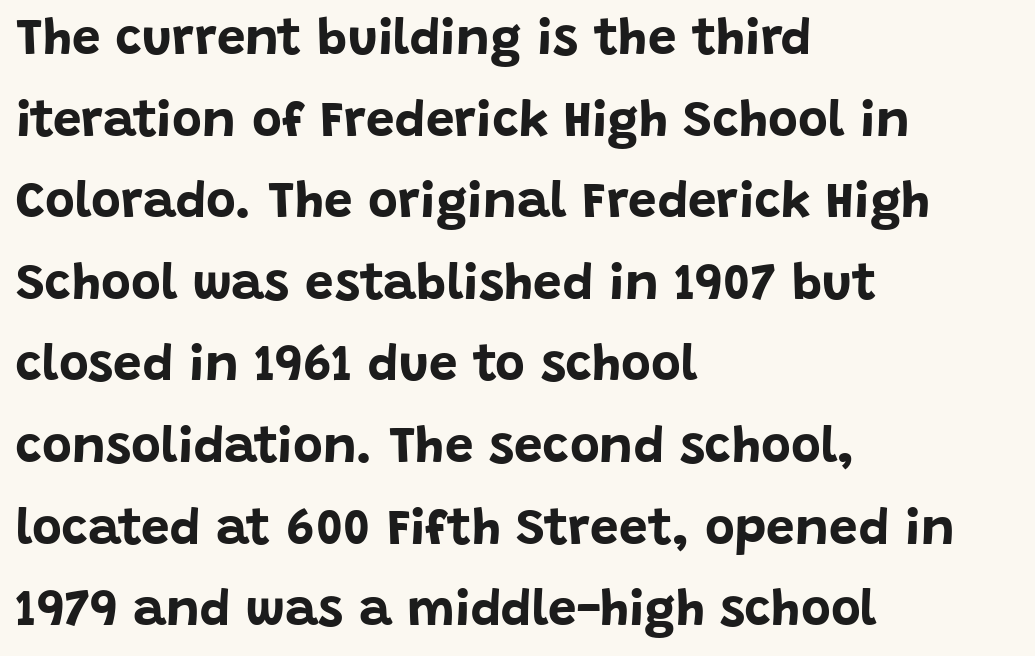
Q: Is the text bold? A: Yes.
Q: Is the text italic (slanted)? A: No, it is upright.
Q: Is the typeface a serif or a sans-serif typeface? A: Sans-serif.
Q: Is the text underlined? A: No.
Q: How is the paragraph aligned? A: Left-aligned.
Q: Is the spacing between letters normal or unusually wide? A: Normal.
Q: Is the spacing between lines tight, normal or loose? A: Normal.
Q: Width (condensed, normal, or wide)? A: Normal.
Q: Stroke contrast? A: Low.
Q: x-height? A: Large.
Q: Monospaced? A: No.
